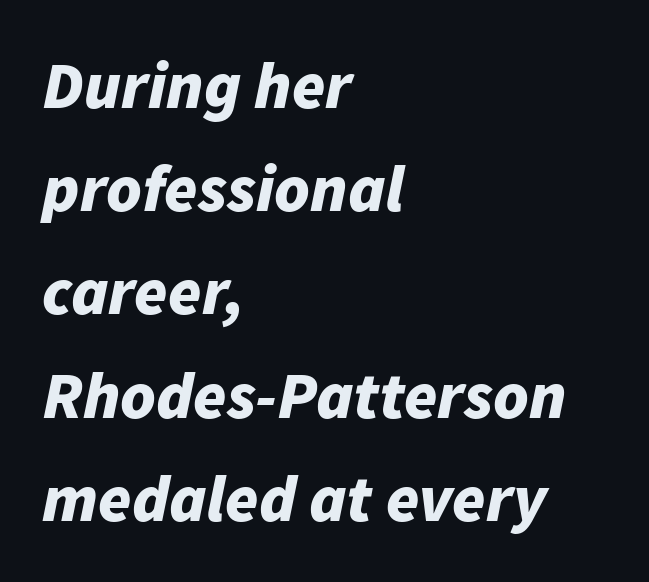
Q: Is the text bold? A: Yes.
Q: Is the text italic (slanted)? A: Yes, it leans right by about 11 degrees.
Q: Is the text underlined? A: No.
Q: How is the paragraph aligned? A: Left-aligned.
Q: Is the spacing between letters normal or unusually wide? A: Normal.
Q: Is the spacing between lines tight, normal or loose? A: Normal.
Q: Width (condensed, normal, or wide)? A: Normal.
Q: Stroke contrast? A: Low.
Q: x-height? A: Medium.
Q: Monospaced? A: No.
